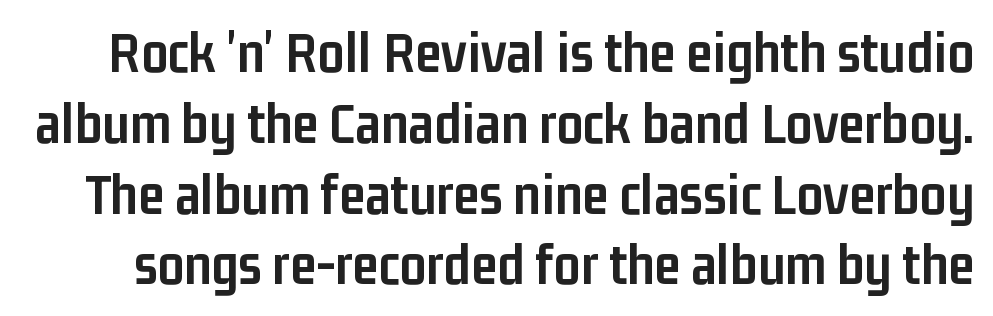
A dark, heavy texture on the line: the type is bold. These lines are composed in type without serifs. Honestly, there is no underline to notice here at all. Honestly, the letter spacing is just normal — you wouldn't notice it. Here the designer chose a conventional face with non-uniform glyph widths. Italic: no, the glyphs are upright roman.
